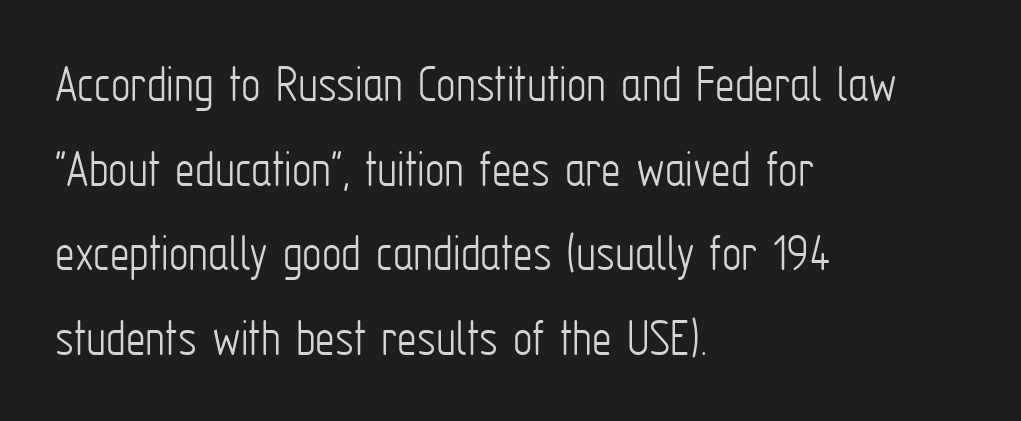
Q: Is the text bold? A: No.
Q: Is the text italic (slanted)? A: No, it is upright.
Q: Is the typeface a serif or a sans-serif typeface? A: Sans-serif.
Q: Is the text underlined? A: No.
Q: How is the paragraph aligned? A: Left-aligned.
Q: Is the spacing between letters normal or unusually wide? A: Normal.
Q: Is the spacing between lines tight, normal or loose? A: Normal.
Q: Width (condensed, normal, or wide)? A: Condensed.
Q: Stroke contrast? A: Low.
Q: x-height? A: Medium.
Q: Monospaced? A: No.
